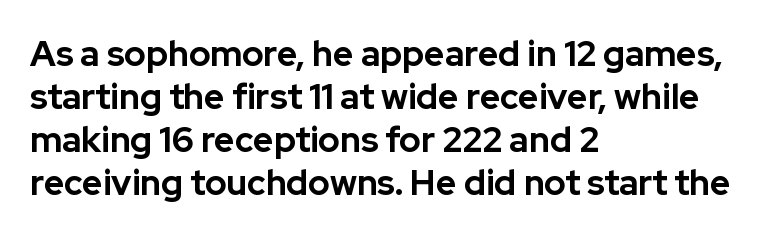
Reading down the block, your eye returns to a fixed left position each line. When letters stand straight like this, we call the style roman or upright. Each row of text sits above clean, open space. Grotesque or geometric, the face here clearly has no serifs. No extra tracking has been applied to these lines.
